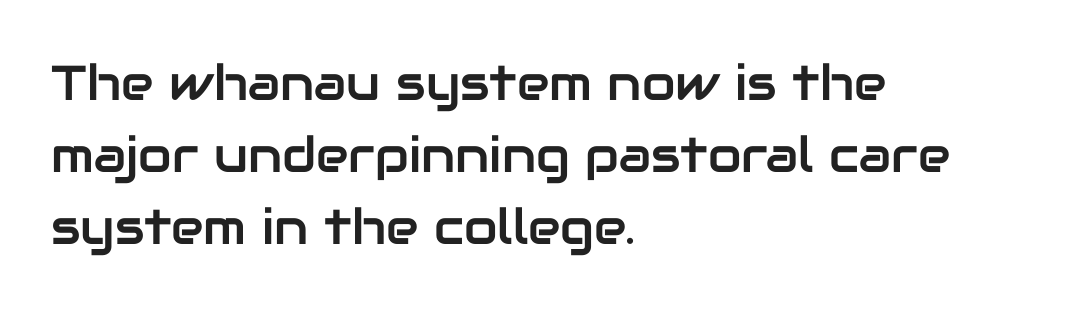
Q: Is the text italic (slanted)? A: No, it is upright.
Q: Is the typeface a serif or a sans-serif typeface? A: Sans-serif.
Q: Is the text underlined? A: No.
Q: How is the paragraph aligned? A: Left-aligned.
Q: Is the spacing between letters normal or unusually wide? A: Normal.
Q: Is the spacing between lines tight, normal or loose? A: Normal.
Q: Width (condensed, normal, or wide)? A: Normal.
Q: Stroke contrast? A: Low.
Q: x-height? A: Medium.
Q: Monospaced? A: No.
